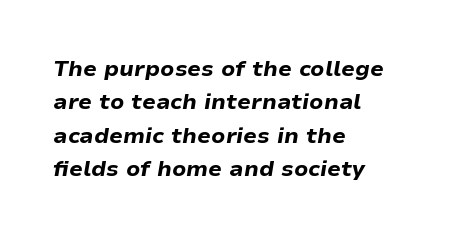
Glance below the letters and you will spot only blank space. Set as a true bold cut, around the 700 mark. These lines keep a tight, regular rhythm from letter to letter. Horizontally, the lines are justified to the leading edge only. Reading down the column, the eye jumps a familiar distance to each next line. Does the lettering tilt? It does — this is italic.
